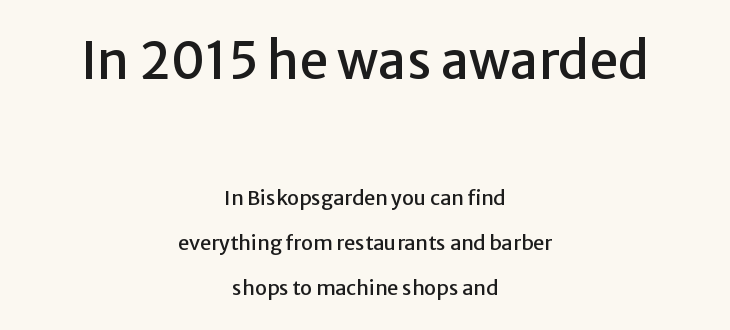
Q: Is the text italic (slanted)? A: No, it is upright.
Q: Is the typeface a serif or a sans-serif typeface? A: Sans-serif.
Q: Is the text underlined? A: No.
Q: How is the paragraph aligned? A: Centered.
Q: Is the spacing between letters normal or unusually wide? A: Normal.
Q: Is the spacing between lines tight, normal or loose? A: Loose.
Q: Which block of text is set in a larger size, the first (top) or the second (bottom)? A: The first (top) one.
Q: Width (condensed, normal, or wide)? A: Normal.
Q: Stroke contrast? A: Low.
Q: x-height? A: Medium.
Q: Monospaced? A: No.
